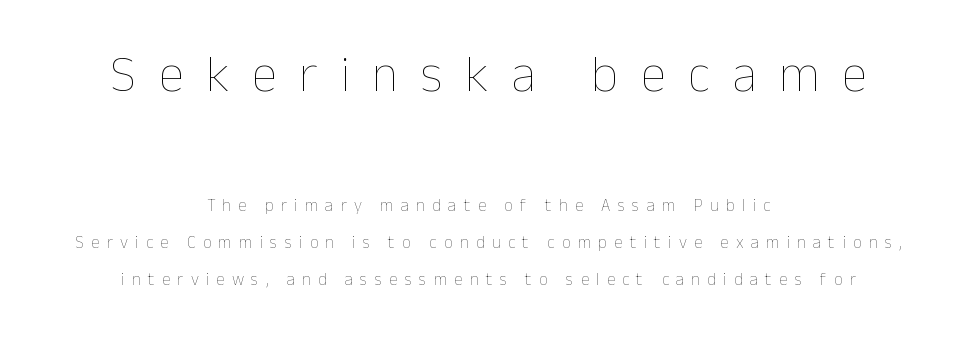
{"italic": "no", "bold": "no", "weight": "thin", "width": "normal", "stroke_contrast": "low", "x_height": "medium", "monospaced": "no", "underline": "no", "align": "center", "line_spacing": "loose", "line_spacing_ratio": 2.17, "letter_spacing": "wide", "letter_spacing_em": 0.43, "larger_block": "first", "size_ratio": 3.06, "glyph_px": 52}
